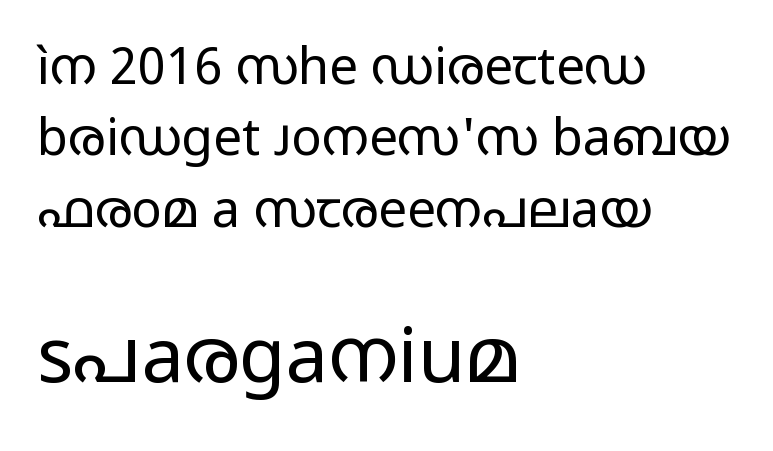
Q: Is the text bold? A: No.
Q: Is the text italic (slanted)? A: No, it is upright.
Q: Is the typeface a serif or a sans-serif typeface? A: Sans-serif.
Q: Is the text underlined? A: No.
Q: How is the paragraph aligned? A: Left-aligned.
Q: Is the spacing between letters normal or unusually wide? A: Normal.
Q: Is the spacing between lines tight, normal or loose? A: Normal.
Q: Which block of text is set in a larger size, the first (top) or the second (bottom)? A: The second (bottom) one.
Q: Width (condensed, normal, or wide)? A: Wide.
Q: Stroke contrast? A: Low.
Q: x-height? A: Medium.
Q: Monospaced? A: No.
